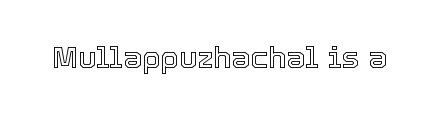
Observe the ordinary spacing: letters are neighbours, not strangers. The baseline area is clear. The letters advance in unequal steps, a hallmark of proportional type. Vertical strokes here are truly vertical.
